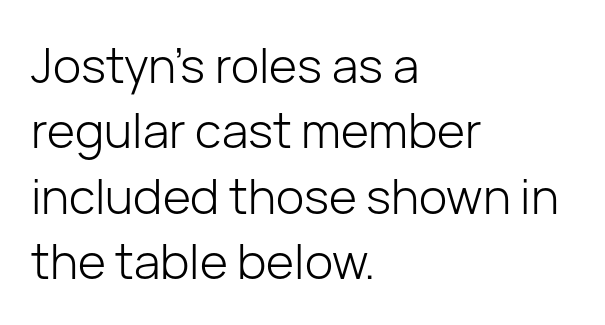
{"serif": "no", "italic": "no", "bold": "no", "weight": "light", "width": "normal", "stroke_contrast": "low", "x_height": "medium", "monospaced": "no", "underline": "no", "align": "left", "line_spacing": "normal", "line_spacing_ratio": 1.36, "letter_spacing": "normal", "letter_spacing_em": 0.0, "glyph_px": 48}
